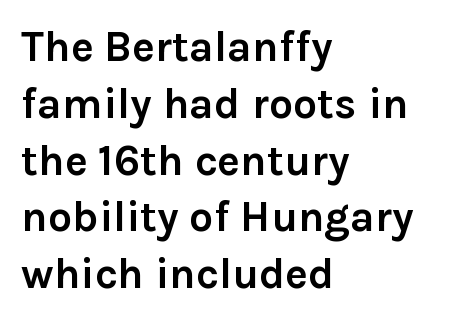
Note: no serifs on the glyphs. Horizontally, the lines are justified to the leading edge only. This sample has the flowing, uneven cadence of proportional lettering. Each new line begins a customary step beneath the previous one. Summary of weight: heavy, a full bold.
